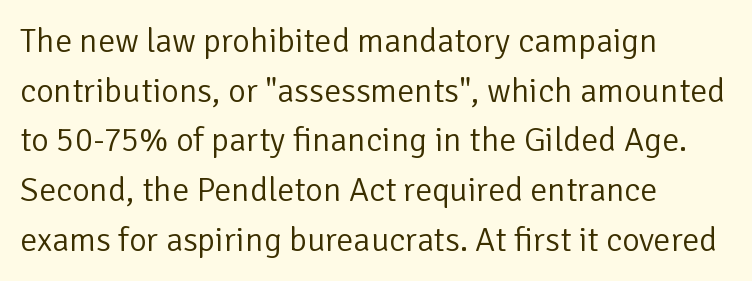
Q: Is the text bold? A: No.
Q: Is the text italic (slanted)? A: No, it is upright.
Q: Is the typeface a serif or a sans-serif typeface? A: Sans-serif.
Q: Is the text underlined? A: No.
Q: How is the paragraph aligned? A: Left-aligned.
Q: Is the spacing between letters normal or unusually wide? A: Normal.
Q: Is the spacing between lines tight, normal or loose? A: Normal.
Q: Width (condensed, normal, or wide)? A: Normal.
Q: Stroke contrast? A: Low.
Q: x-height? A: Medium.
Q: Monospaced? A: No.
